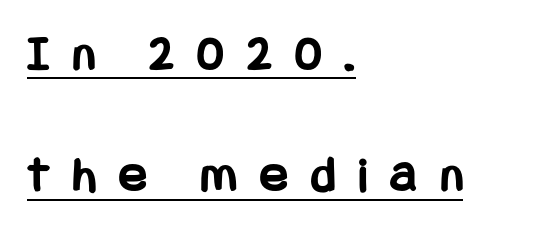
Q: Is the text bold? A: Yes.
Q: Is the text italic (slanted)? A: No, it is upright.
Q: Is the typeface a serif or a sans-serif typeface? A: Sans-serif.
Q: Is the text underlined? A: Yes.
Q: How is the paragraph aligned? A: Left-aligned.
Q: Is the spacing between letters normal or unusually wide? A: Unusually wide.
Q: Is the spacing between lines tight, normal or loose? A: Loose.
Q: Width (condensed, normal, or wide)? A: Condensed.
Q: Stroke contrast? A: Low.
Q: x-height? A: Large.
